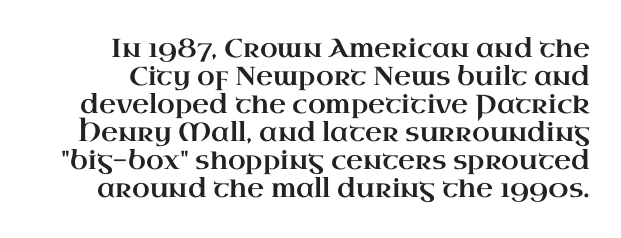
Nobody drew a line under any word here. Tightly led — the rows are bunched. Here the glyphs are tracked normally, forming tight word shapes. Every stem runs plumb, perpendicular to the baseline.
